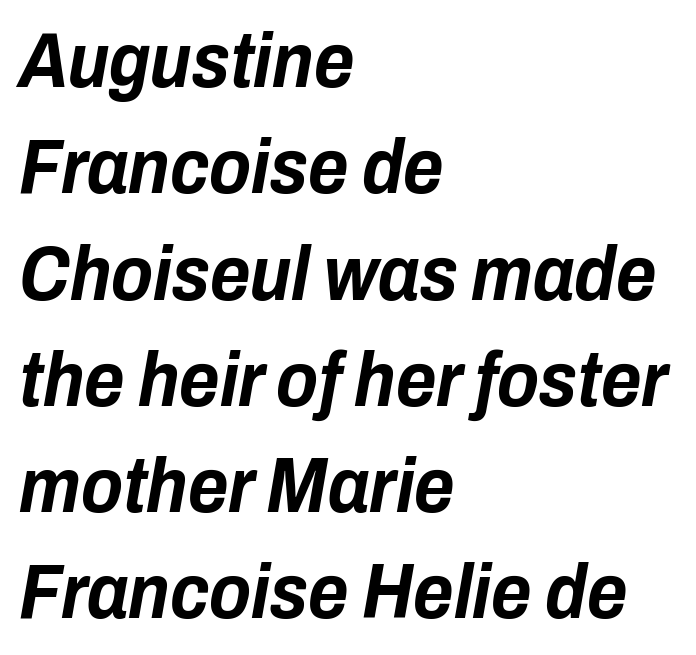
Q: Is the text bold? A: Yes.
Q: Is the text italic (slanted)? A: Yes, it leans right by about 10 degrees.
Q: Is the text underlined? A: No.
Q: How is the paragraph aligned? A: Left-aligned.
Q: Is the spacing between letters normal or unusually wide? A: Normal.
Q: Is the spacing between lines tight, normal or loose? A: Normal.
Q: Width (condensed, normal, or wide)? A: Condensed.
Q: Stroke contrast? A: Low.
Q: x-height? A: Medium.
Q: Monospaced? A: No.
